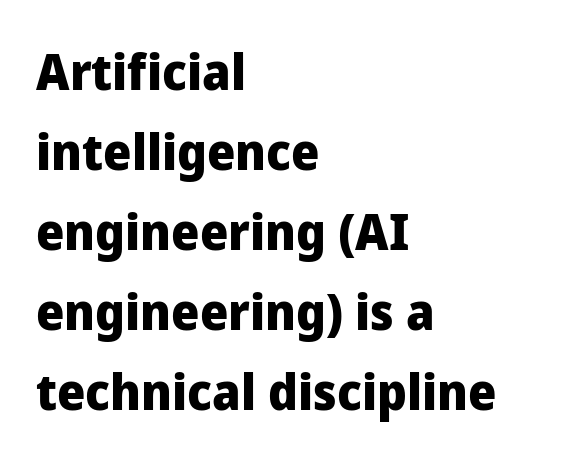
Q: Is the text bold? A: Yes.
Q: Is the text italic (slanted)? A: No, it is upright.
Q: Is the typeface a serif or a sans-serif typeface? A: Sans-serif.
Q: Is the text underlined? A: No.
Q: How is the paragraph aligned? A: Left-aligned.
Q: Is the spacing between letters normal or unusually wide? A: Normal.
Q: Is the spacing between lines tight, normal or loose? A: Normal.
Q: Width (condensed, normal, or wide)? A: Normal.
Q: Stroke contrast? A: Low.
Q: x-height? A: Medium.
Q: Monospaced? A: No.
